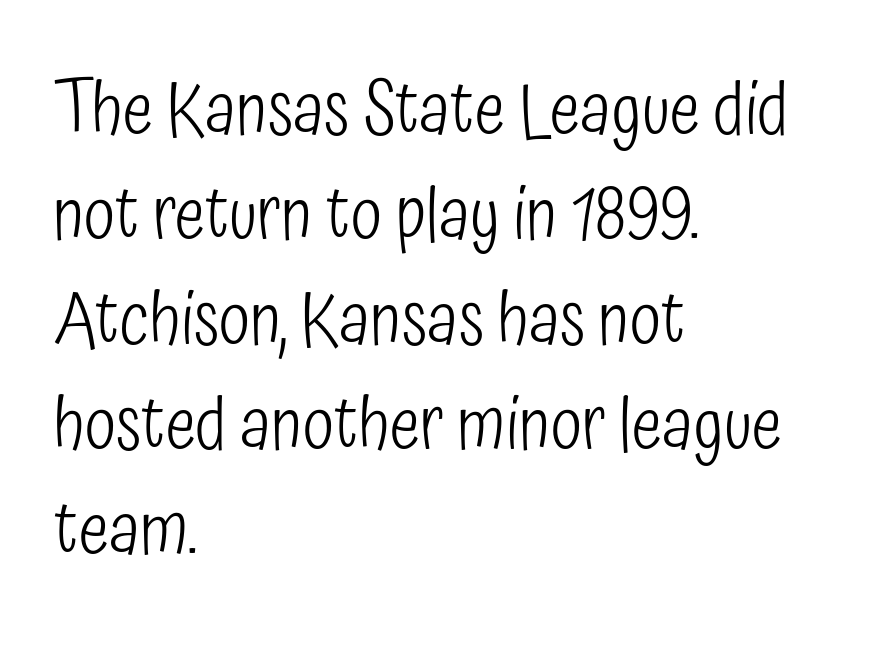
Q: Is the text bold? A: No.
Q: Is the text italic (slanted)? A: No, it is upright.
Q: Is the typeface a serif or a sans-serif typeface? A: Sans-serif.
Q: Is the text underlined? A: No.
Q: How is the paragraph aligned? A: Left-aligned.
Q: Is the spacing between letters normal or unusually wide? A: Normal.
Q: Is the spacing between lines tight, normal or loose? A: Normal.
Q: Width (condensed, normal, or wide)? A: Condensed.
Q: Stroke contrast? A: Low.
Q: x-height? A: Medium.
Q: Monospaced? A: No.
